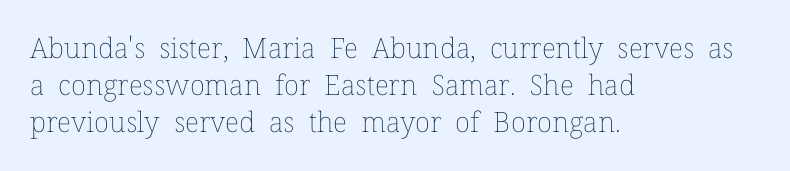
The image shows 28 px thin type, upright; set left-aligned, normal line spacing (1.32x), normal letter spacing, not underlined; low stroke contrast and a medium x-height.
